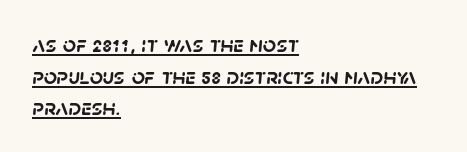
The image shows 23 px bold type; set left-aligned, normal line spacing (1.38x), normal letter spacing, underlined.
